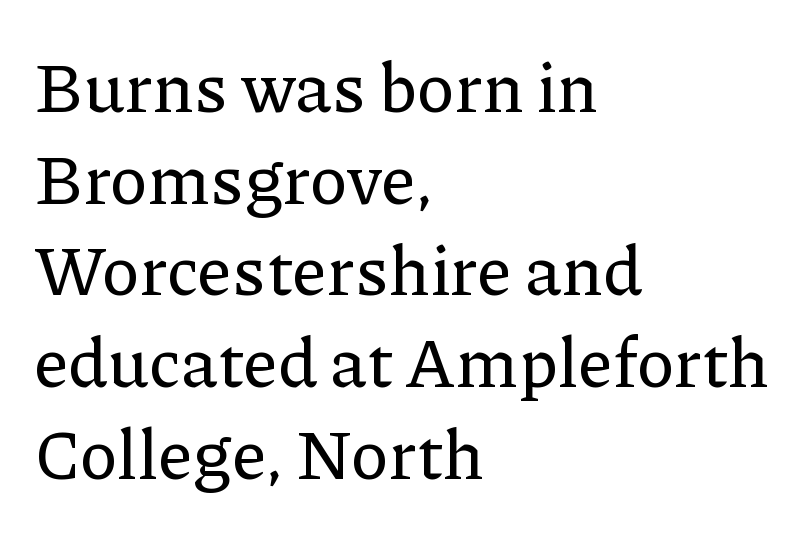
These lines are rendered in a variable-pitch font. The font's upright variant was chosen for this text. A normal amount of white space separates one row of letters from the next. The font family rendered here belongs to the serif group. Every row of glyphs begins at an identical x-position on the left.
